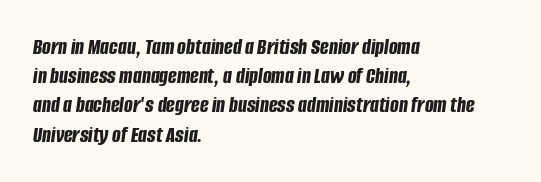
{"italic": "yes", "lean": "right", "slant_degrees": 8, "bold": "yes", "underline": "no", "align": "left", "line_spacing": "normal", "line_spacing_ratio": 1.27, "letter_spacing": "normal", "letter_spacing_em": 0.0, "glyph_px": 23}
